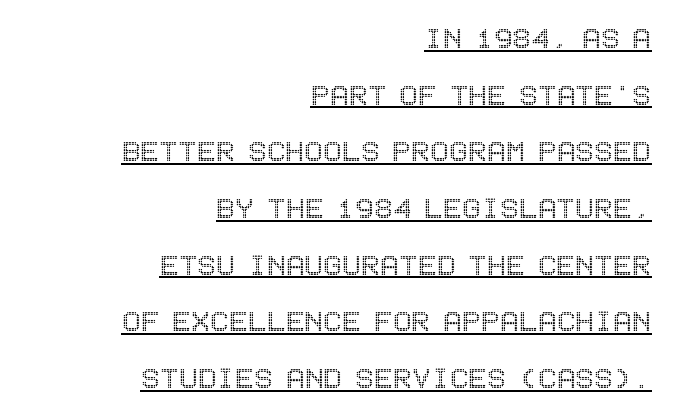
The image shows 35 px condensed type, upright; set right-aligned, normal line spacing (1.62x), normal letter spacing, underlined; a large x-height.
